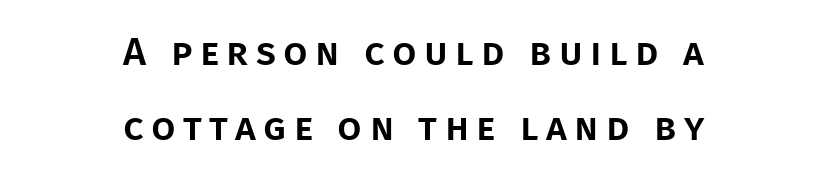
{"serif": "no", "italic": "no", "width": "normal", "stroke_contrast": "low", "x_height": "large", "monospaced": "no", "underline": "no", "align": "center", "line_spacing": "loose", "line_spacing_ratio": 1.93, "glyph_px": 39}
